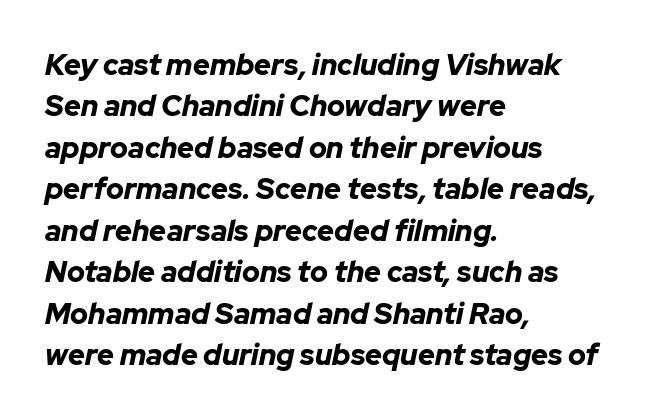
{"italic": "yes", "lean": "right", "slant_degrees": 12, "bold": "yes", "weight": "bold", "width": "normal", "stroke_contrast": "low", "x_height": "medium", "monospaced": "no", "underline": "no", "align": "left", "line_spacing": "normal", "line_spacing_ratio": 1.43, "letter_spacing": "normal", "letter_spacing_em": 0.0, "glyph_px": 29}
